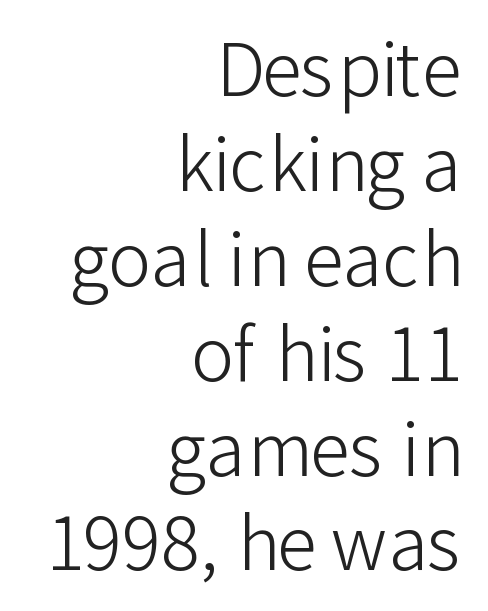
The image shows 73 px light sans-serif type, upright; set right-aligned, normal line spacing (1.3x), normal letter spacing, not underlined; low stroke contrast and a medium x-height.
